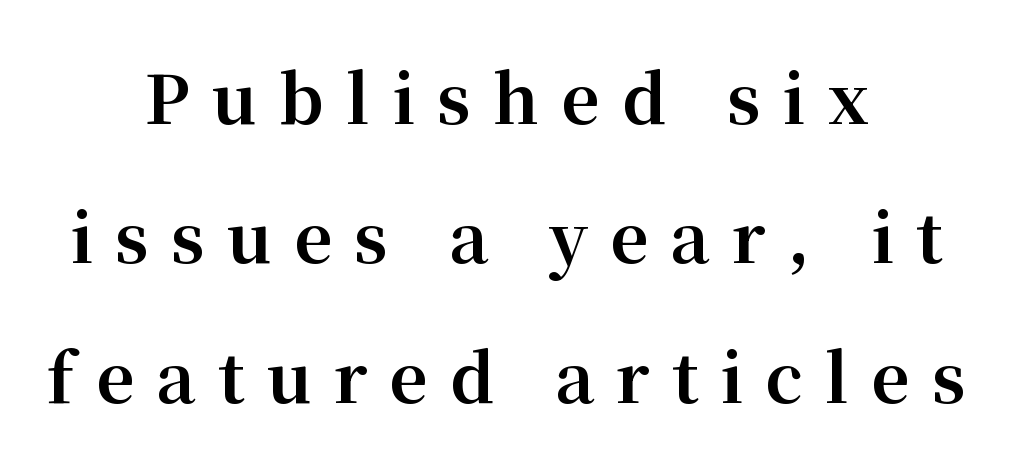
{"serif": "yes", "italic": "no", "bold": "yes", "weight": "bold", "width": "normal", "stroke_contrast": "medium", "x_height": "medium", "monospaced": "no", "underline": "no", "align": "center", "line_spacing": "loose", "line_spacing_ratio": 2.08, "letter_spacing": "wide", "letter_spacing_em": 0.33, "glyph_px": 67}
